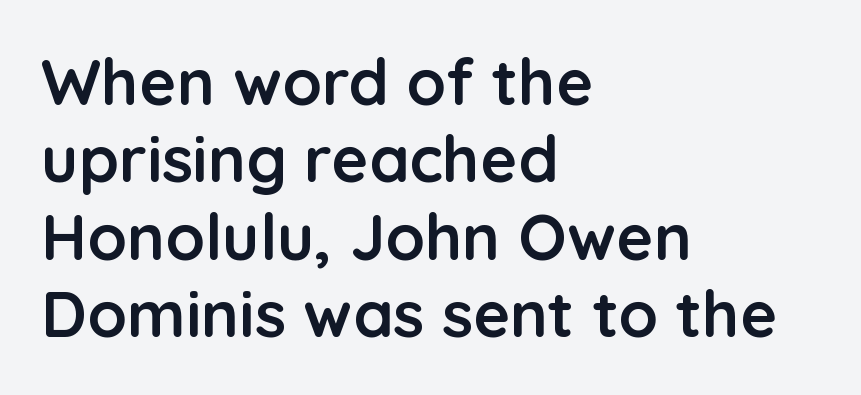
Q: Is the text bold? A: Yes.
Q: Is the text italic (slanted)? A: No, it is upright.
Q: Is the typeface a serif or a sans-serif typeface? A: Sans-serif.
Q: Is the text underlined? A: No.
Q: How is the paragraph aligned? A: Left-aligned.
Q: Is the spacing between letters normal or unusually wide? A: Normal.
Q: Width (condensed, normal, or wide)? A: Normal.
Q: Stroke contrast? A: Low.
Q: x-height? A: Medium.
Q: Monospaced? A: No.
